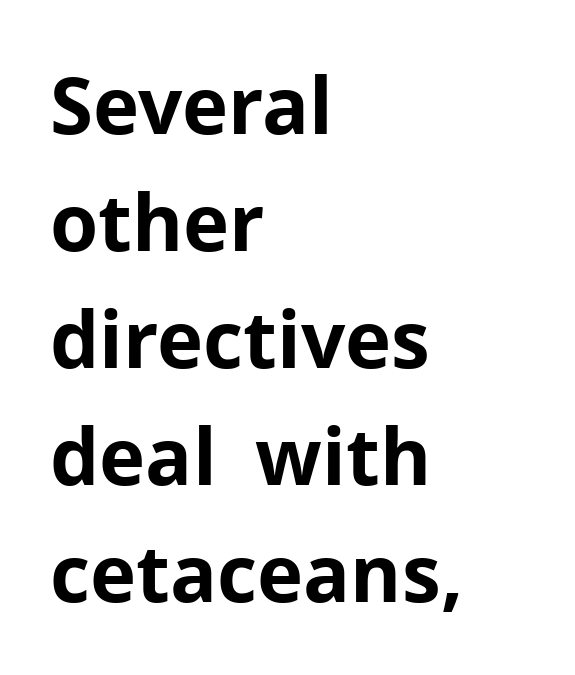
No word sits above an underline. A student would call this left alignment; a typographer would say flush left, rag right. Italic? Not at all — the glyphs are vertical. A sans-serif font was chosen for this passage. The letters sit at their default tracking, neither squeezed nor spread.
